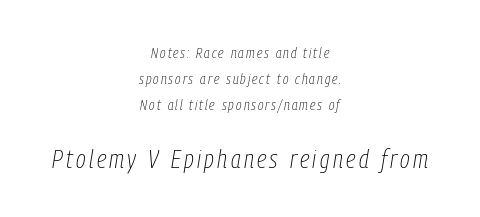
Just letters on the line, the space beneath them empty. The lettering tilts uniformly, giving the passage an italic look. Casual observation: everything's sitting right in the middle. Nothing heavy about these letters — not bold at all.
